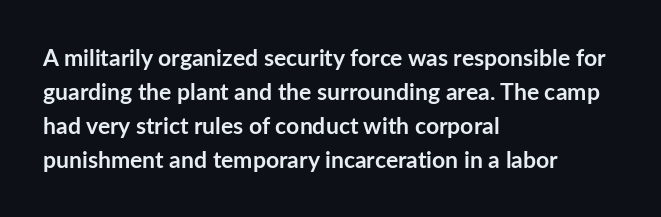
The strip under each line holds only bare page. How are the letters spaced? Ordinarily, with no added tracking. Line spacing here is normal. This rendering uses left alignment, leaving the right contour irregular. When letters stand straight like this, we call the style roman or upright. The rendering uses a bold face; every stroke is thick and dark.
